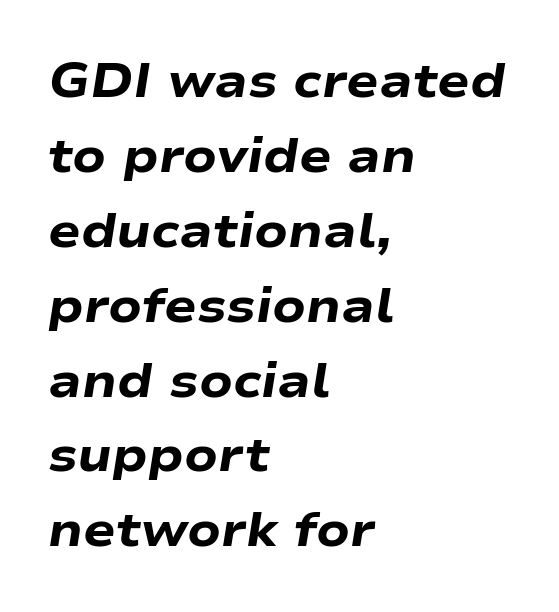
{"italic": "yes", "lean": "right", "slant_degrees": 9, "bold": "yes", "weight": "heavy", "width": "wide", "stroke_contrast": "low", "x_height": "medium", "monospaced": "no", "underline": "no", "align": "left", "line_spacing": "normal", "line_spacing_ratio": 1.56, "letter_spacing": "normal", "letter_spacing_em": 0.0, "glyph_px": 48}
